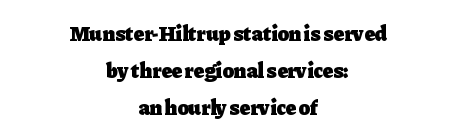
The line texture is even and compact thanks to regular tracking. Look at the stroke-to-counter ratio: heavy, a bold. Horizontal alignment here is central, giving a formal, balanced look. A bare baseline throughout the passage. No italicization has been applied; the sample stays upright.
